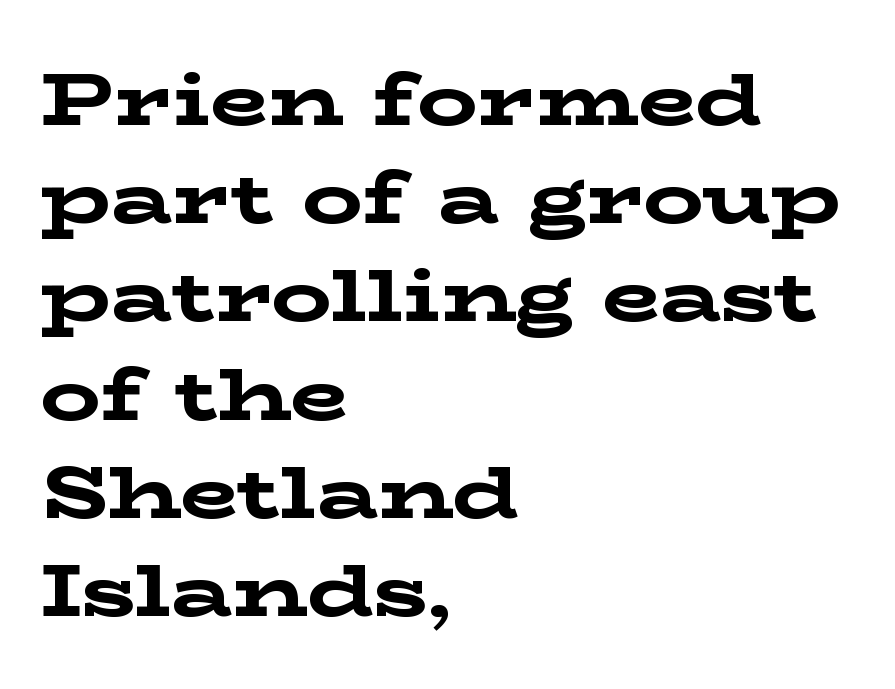
The image shows 75 px bold, wide serif type, upright; set left-aligned, normal line spacing (1.31x), normal letter spacing, not underlined; low stroke contrast and a medium x-height.
